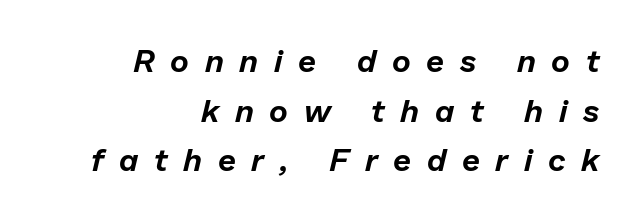
Q: Is the text italic (slanted)? A: Yes, it leans right by about 13 degrees.
Q: Is the text underlined? A: No.
Q: How is the paragraph aligned? A: Right-aligned.
Q: Is the spacing between letters normal or unusually wide? A: Unusually wide.
Q: Is the spacing between lines tight, normal or loose? A: Normal.
Q: Width (condensed, normal, or wide)? A: Normal.
Q: Stroke contrast? A: Low.
Q: x-height? A: Medium.
Q: Monospaced? A: No.
